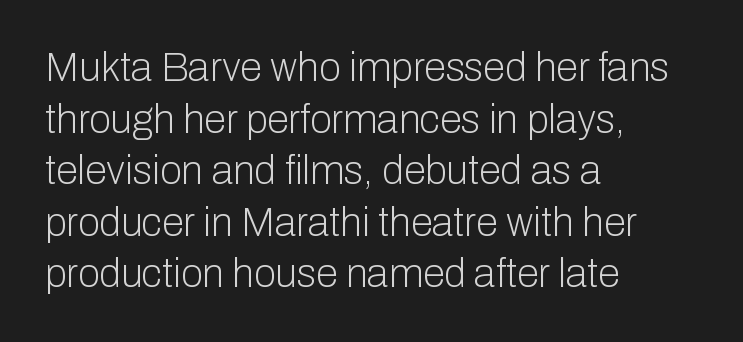
Q: Is the text bold? A: No.
Q: Is the text italic (slanted)? A: No, it is upright.
Q: Is the typeface a serif or a sans-serif typeface? A: Sans-serif.
Q: Is the text underlined? A: No.
Q: How is the paragraph aligned? A: Left-aligned.
Q: Is the spacing between letters normal or unusually wide? A: Normal.
Q: Is the spacing between lines tight, normal or loose? A: Normal.
Q: Width (condensed, normal, or wide)? A: Normal.
Q: Stroke contrast? A: Low.
Q: x-height? A: Medium.
Q: Monospaced? A: No.
